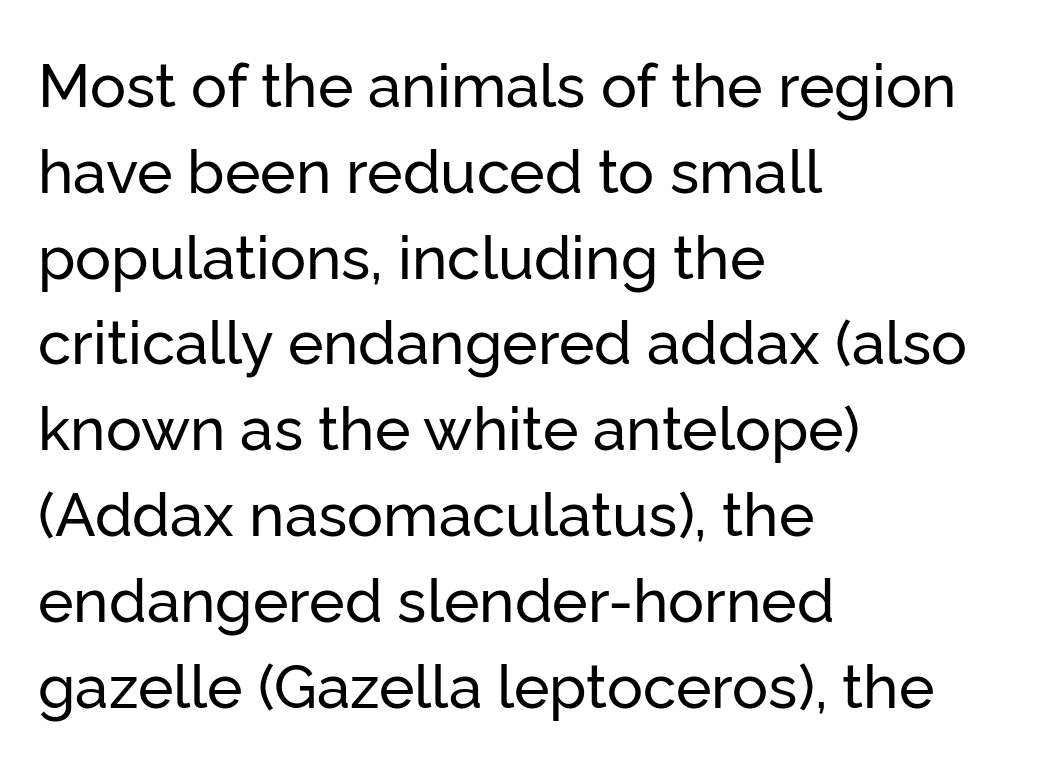
The designer left line spacing at the default. Is the letter spacing exaggerated? No — it looks like the ordinary default. Left-aligned paragraph, ragged on the right. Think of a printed novel: that variable character pitch is what you see here.
